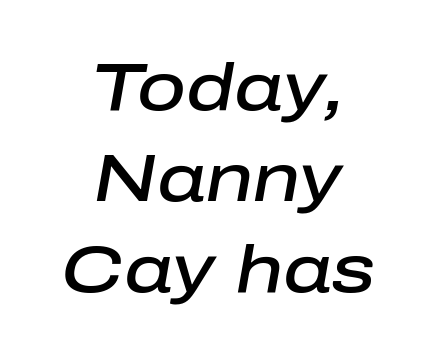
Q: Is the text bold? A: Semi-bold.
Q: Is the text italic (slanted)? A: Yes, it leans right by about 10 degrees.
Q: Is the text underlined? A: No.
Q: How is the paragraph aligned? A: Centered.
Q: Is the spacing between letters normal or unusually wide? A: Normal.
Q: Is the spacing between lines tight, normal or loose? A: Normal.
Q: Width (condensed, normal, or wide)? A: Normal.
Q: Stroke contrast? A: Low.
Q: x-height? A: Medium.
Q: Monospaced? A: No.
